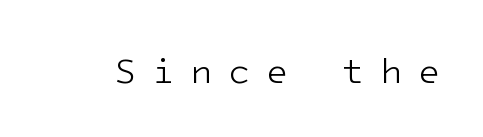
The image shows 36 px light sans-serif type, upright, monospaced; set unusually wide letter spacing (+0.44 em), not underlined; low stroke contrast and a medium x-height.
